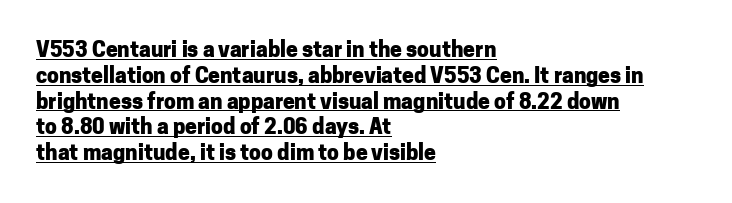
{"italic": "no", "bold": "yes", "underline": "yes", "align": "left", "line_spacing_ratio": 1.23, "letter_spacing": "normal", "letter_spacing_em": 0.0, "glyph_px": 21}
